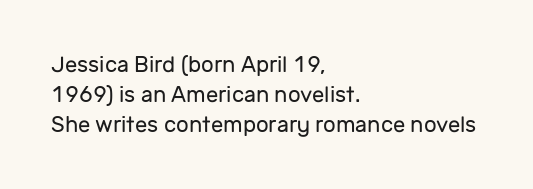
Q: Is the text bold? A: No.
Q: Is the text italic (slanted)? A: No, it is upright.
Q: Is the text underlined? A: No.
Q: How is the paragraph aligned? A: Left-aligned.
Q: Is the spacing between letters normal or unusually wide? A: Normal.
Q: Is the spacing between lines tight, normal or loose? A: Normal.
